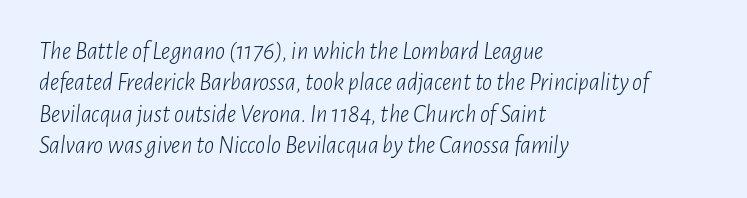
Q: Is the text bold? A: No.
Q: Is the text italic (slanted)? A: Yes, it leans right by about 7 degrees.
Q: Is the text underlined? A: No.
Q: How is the paragraph aligned? A: Left-aligned.
Q: Is the spacing between letters normal or unusually wide? A: Normal.
Q: Is the spacing between lines tight, normal or loose? A: Normal.
